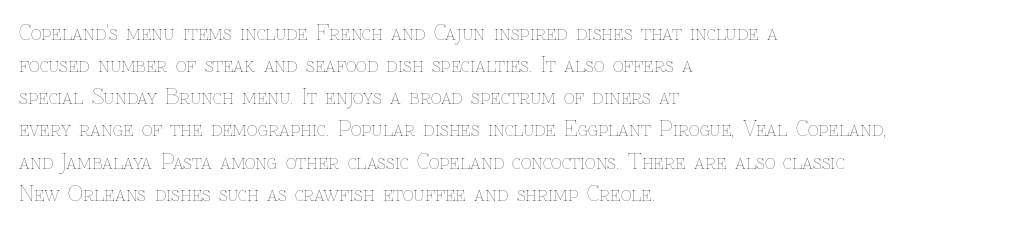
Is the block centered? No — it sits flush against the left margin. Honestly, the row spacing looks completely unremarkable. Check under the words: just untouched page. Ascenders rise straight up at ninety degrees. Nobody touched the tracking dial on this one.
